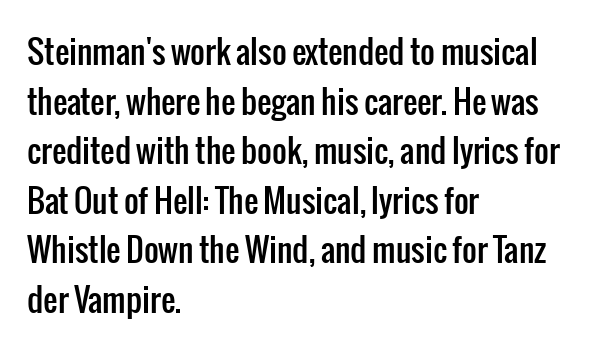
The letters stand straight up with perfectly vertical stems. A student would call this left alignment; a typographer would say flush left, rag right. Nobody drew a line under any word here. This sample has the flowing, uneven cadence of proportional lettering.
